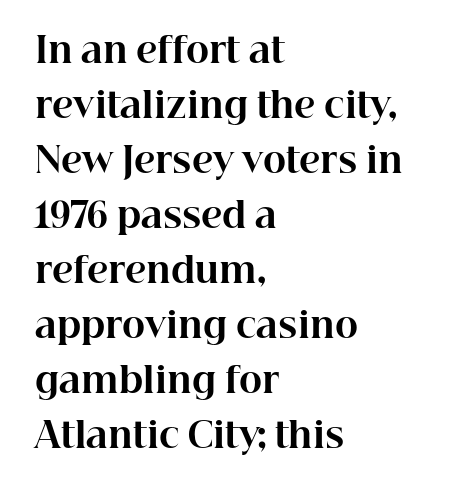
{"serif": "yes", "italic": "no", "bold": "yes", "weight": "bold", "width": "normal", "stroke_contrast": "high", "x_height": "medium", "monospaced": "no", "underline": "no", "align": "left", "line_spacing": "normal", "line_spacing_ratio": 1.57, "letter_spacing": "normal", "letter_spacing_em": 0.0, "glyph_px": 35}
